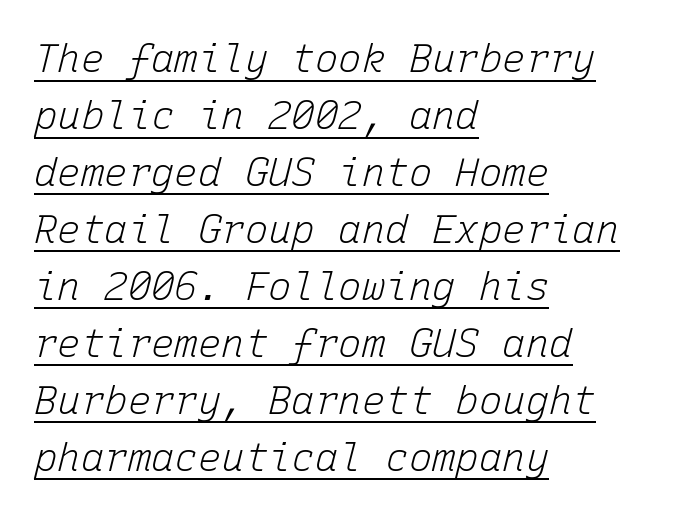
Q: Is the text bold? A: No.
Q: Is the text italic (slanted)? A: Yes, it leans right by about 15 degrees.
Q: Is the text underlined? A: Yes.
Q: How is the paragraph aligned? A: Left-aligned.
Q: Is the spacing between letters normal or unusually wide? A: Normal.
Q: Is the spacing between lines tight, normal or loose? A: Normal.
Q: Width (condensed, normal, or wide)? A: Normal.
Q: Stroke contrast? A: Low.
Q: x-height? A: Medium.
Q: Monospaced? A: Yes.
